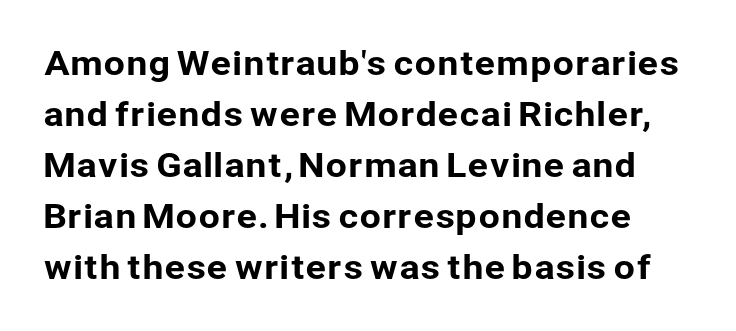
Q: Is the text italic (slanted)? A: No, it is upright.
Q: Is the typeface a serif or a sans-serif typeface? A: Sans-serif.
Q: Is the text underlined? A: No.
Q: Is the spacing between letters normal or unusually wide? A: Normal.
Q: Is the spacing between lines tight, normal or loose? A: Normal.
Q: Width (condensed, normal, or wide)? A: Normal.
Q: Stroke contrast? A: Low.
Q: x-height? A: Medium.
Q: Monospaced? A: No.
